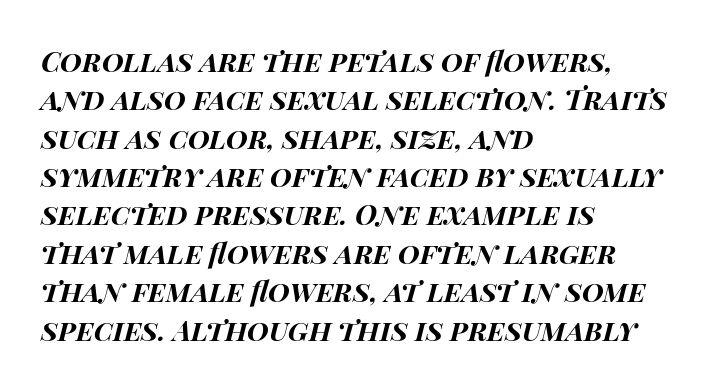
Q: Is the text bold? A: Yes.
Q: Is the text italic (slanted)? A: Yes, it leans right by about 14 degrees.
Q: Is the text underlined? A: No.
Q: How is the paragraph aligned? A: Left-aligned.
Q: Is the spacing between letters normal or unusually wide? A: Normal.
Q: Is the spacing between lines tight, normal or loose? A: Normal.
Q: Width (condensed, normal, or wide)? A: Wide.
Q: Stroke contrast? A: High.
Q: x-height? A: Large.
Q: Monospaced? A: No.
